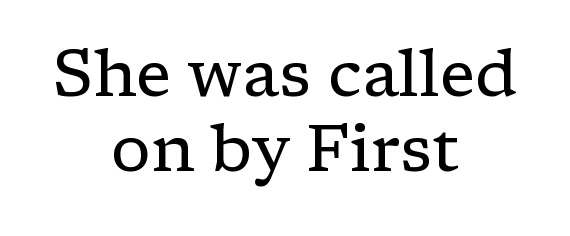
Q: Is the text bold? A: No.
Q: Is the text italic (slanted)? A: No, it is upright.
Q: Is the typeface a serif or a sans-serif typeface? A: Serif.
Q: Is the text underlined? A: No.
Q: How is the paragraph aligned? A: Centered.
Q: Is the spacing between letters normal or unusually wide? A: Normal.
Q: Is the spacing between lines tight, normal or loose? A: Tight.
Q: Width (condensed, normal, or wide)? A: Normal.
Q: Stroke contrast? A: Low.
Q: x-height? A: Medium.
Q: Monospaced? A: No.
